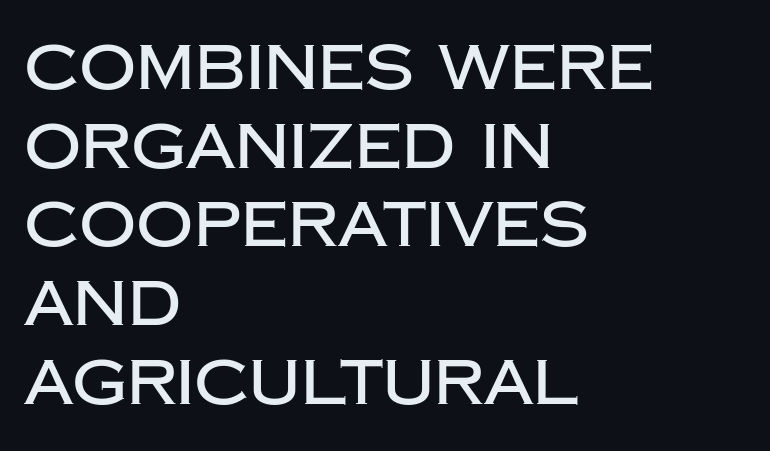
{"serif": "no", "italic": "no", "width": "normal", "stroke_contrast": "low", "x_height": "large", "monospaced": "no", "underline": "no", "align": "left", "line_spacing": "normal", "line_spacing_ratio": 1.25, "letter_spacing": "normal", "letter_spacing_em": 0.0, "glyph_px": 63}
